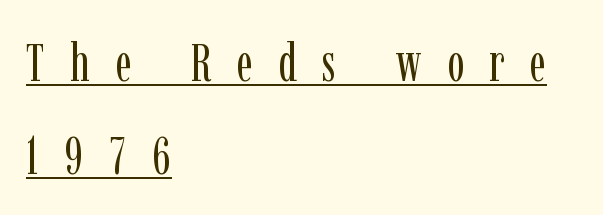
{"serif": "yes", "italic": "no", "bold": "no", "weight": "regular", "width": "condensed", "stroke_contrast": "low", "x_height": "medium", "monospaced": "no", "underline": "yes", "align": "left", "line_spacing_ratio": 1.78, "letter_spacing": "wide", "letter_spacing_em": 0.49, "glyph_px": 52}
